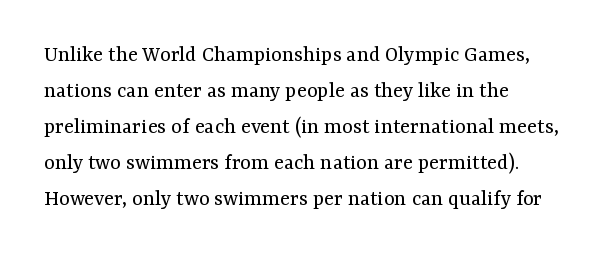
The image shows 23 px text type, upright; set left-aligned, normal line spacing (1.57x), normal letter spacing, not underlined.
